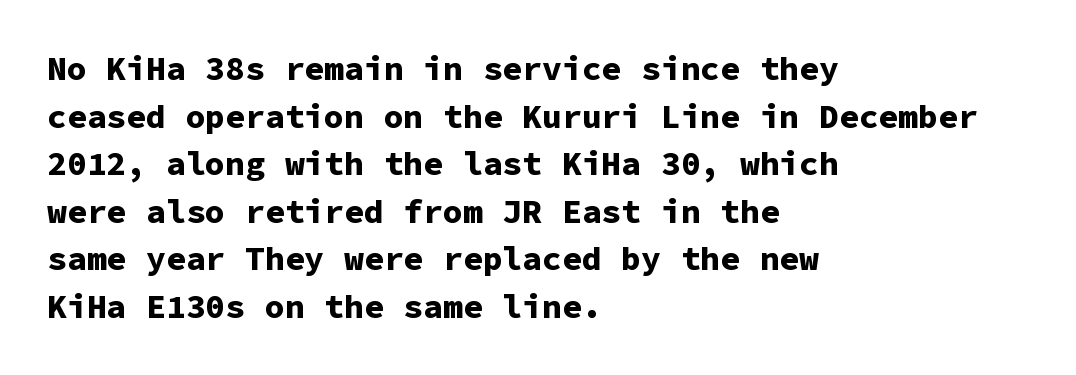
Between one letter and the next there's only the usual sliver of space. The typeface chosen for these lines omits serifs. Underline: absent. You could count columns in this text — the font is strictly monospaced. Summary of vertical rhythm: regular, with standard interline spacing. Where is the straight margin? On the left.
